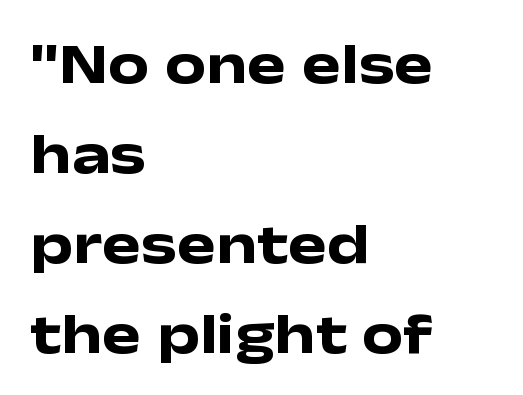
Teacher's note: observe the even left margin — that is flush-left alignment. The zone under the glyphs is completely vacant. A normal amount of white space separates one row of letters from the next. This sample uses a sans-serif face. Each letter keeps its own natural width here, so spacing adapts to shape. Letter spacing: default.
